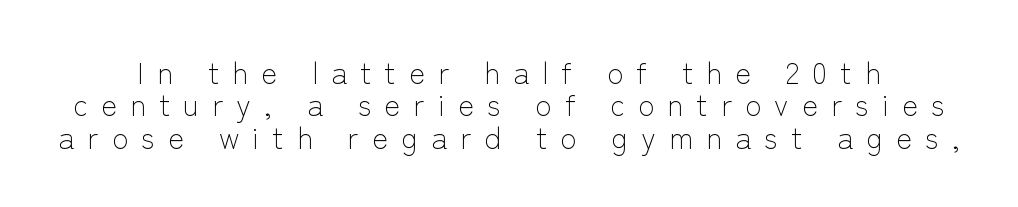
Does the leading feel generous? Not at all — it's pinched. Is this a heavy cut? Hardly; it is regular or lighter. This sample uses an upright cut, with every glyph sitting square on the baseline. Underline: absent.
